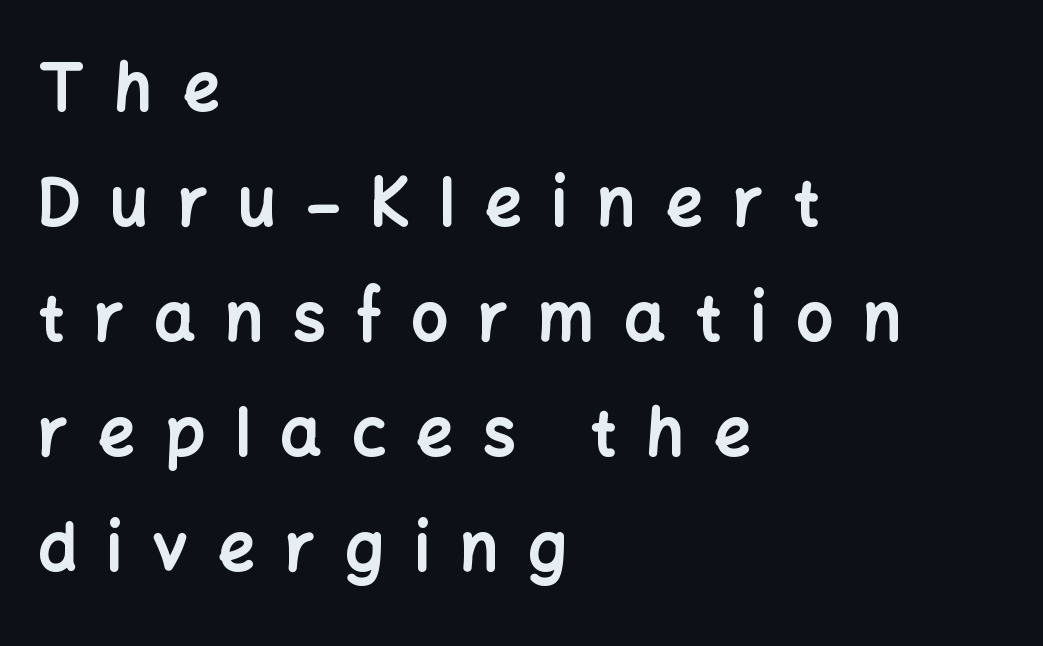
The image shows 65 px bold sans-serif type, upright; set left-aligned, line spacing 1.77x, unusually wide letter spacing (+0.46 em), not underlined; low stroke contrast and a medium x-height.
